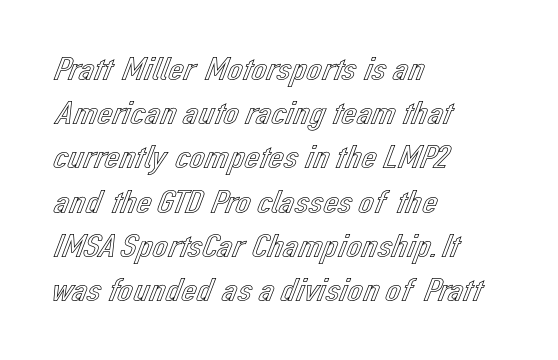
Q: Is the text italic (slanted)? A: Yes.
Q: Is the text underlined? A: No.
Q: How is the paragraph aligned? A: Left-aligned.
Q: Is the spacing between letters normal or unusually wide? A: Normal.
Q: Is the spacing between lines tight, normal or loose? A: Normal.
Q: Width (condensed, normal, or wide)? A: Normal.
Q: x-height? A: Medium.
Q: Monospaced? A: No.
